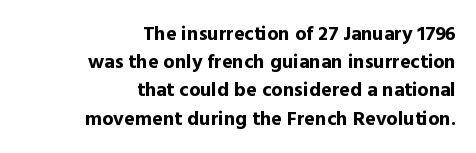
Quick note: underline off. Is the type bold? Yes — the strokes are clearly thick and heavy. Layout note: lines flush right. Summary of vertical rhythm: regular, with standard interline spacing. Glyph-to-glyph distance matches everyday printed text.
